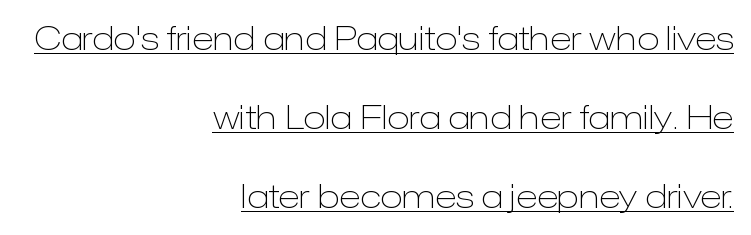
This sample uses plain, unmodified letter spacing. Loosely led — the rows are spread out. Font category for this specimen: sans-serif. Glance below the letters and you will spot a drawn line. The weight tops out at a normal text grade.
